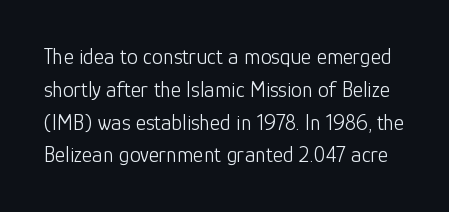
Tall strokes in this sample are plumb rather than angled. Nothing unusual about the tracking: characters are spaced as the font intends. Interline gaps are of average width in this sample. The gap between lines stays unmarked. On a weight scale, this lands at 450 or below.
